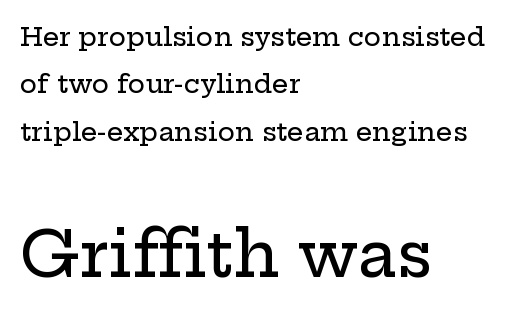
The image shows 64 px wide serif type, upright; set left-aligned, line spacing 1.82x, normal letter spacing, not underlined; the second (bottom) block is 2.46x larger; low stroke contrast and a medium x-height.
